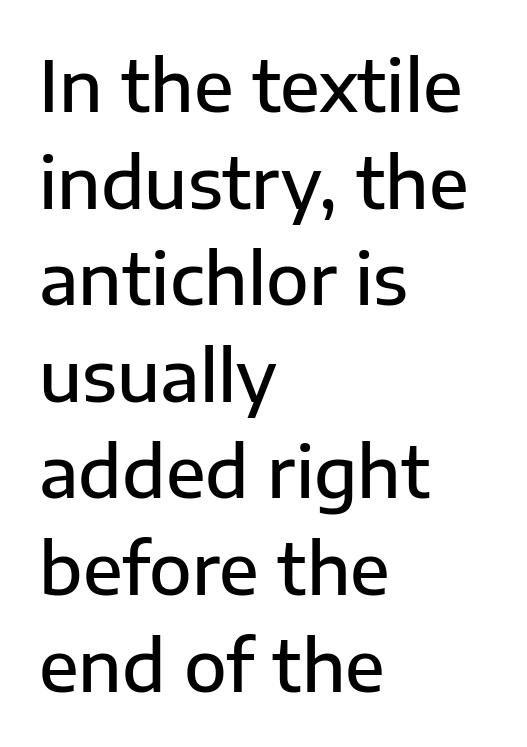
The image shows 70 px semibold sans-serif type, upright; set left-aligned, normal line spacing (1.38x), normal letter spacing, not underlined; low stroke contrast and a medium x-height.
